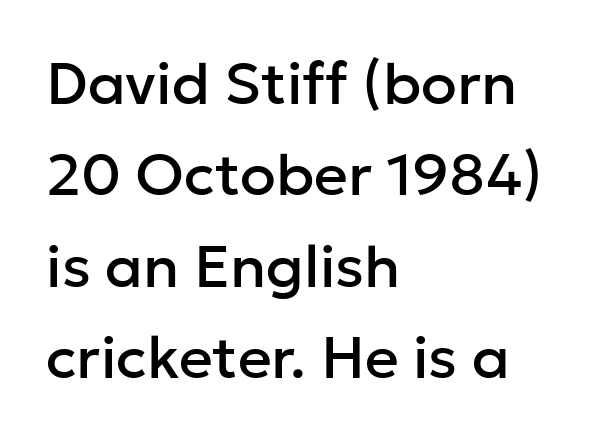
Q: Is the text italic (slanted)? A: No, it is upright.
Q: Is the typeface a serif or a sans-serif typeface? A: Sans-serif.
Q: Is the text underlined? A: No.
Q: How is the paragraph aligned? A: Left-aligned.
Q: Is the spacing between letters normal or unusually wide? A: Normal.
Q: Is the spacing between lines tight, normal or loose? A: Normal.
Q: Width (condensed, normal, or wide)? A: Normal.
Q: Stroke contrast? A: Low.
Q: x-height? A: Medium.
Q: Monospaced? A: No.
